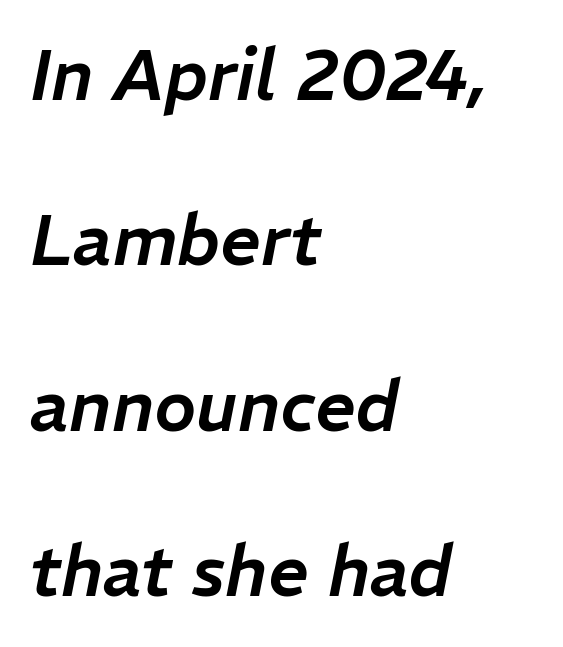
The image shows 71 px text type, italic (leaning right); set left-aligned, loose line spacing (2.33x), normal letter spacing, not underlined; low stroke contrast and a medium x-height.
